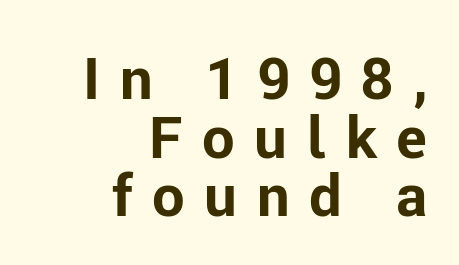
{"serif": "no", "italic": "no", "bold": "yes", "weight": "bold", "width": "normal", "stroke_contrast": "low", "x_height": "medium", "monospaced": "no", "underline": "no", "align": "right", "line_spacing": "tight", "line_spacing_ratio": 1.01, "letter_spacing": "wide", "letter_spacing_em": 0.34, "glyph_px": 58}
